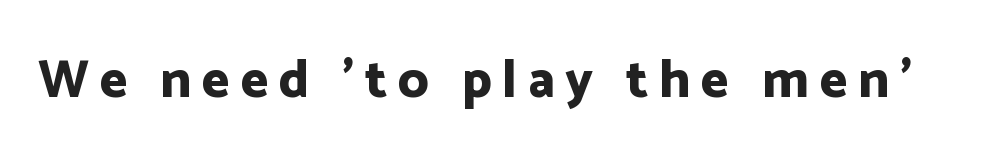
Q: Is the text bold? A: Yes.
Q: Is the text italic (slanted)? A: No, it is upright.
Q: Is the typeface a serif or a sans-serif typeface? A: Sans-serif.
Q: Is the text underlined? A: No.
Q: Is the spacing between letters normal or unusually wide? A: Unusually wide.
Q: Width (condensed, normal, or wide)? A: Normal.
Q: Stroke contrast? A: Low.
Q: x-height? A: Medium.
Q: Monospaced? A: No.
